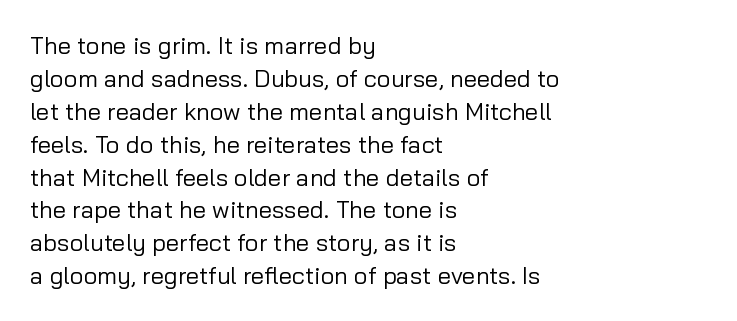
{"italic": "no", "bold": "no", "underline": "no", "align": "left", "line_spacing": "normal", "line_spacing_ratio": 1.37, "letter_spacing": "normal", "letter_spacing_em": 0.0, "glyph_px": 24}
